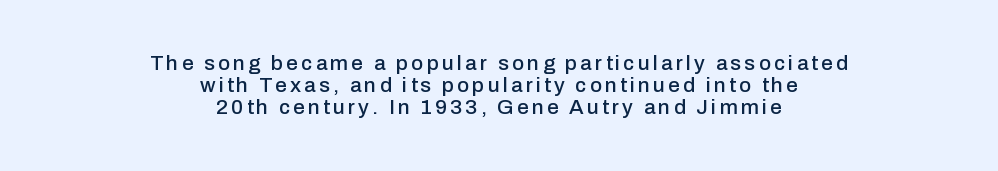
The image shows 21 px text type, upright; set centered, tight line spacing (1.05x), not underlined.
